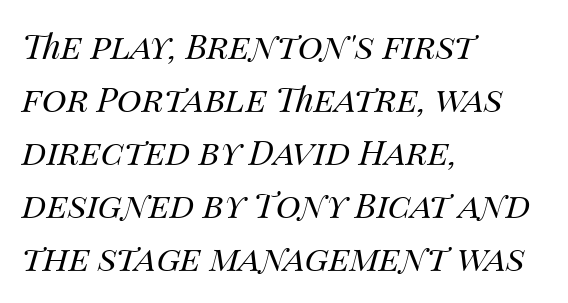
{"italic": "yes", "lean": "right", "slant_degrees": 14, "bold": "no", "weight": "regular", "width": "normal", "stroke_contrast": "medium", "x_height": "large", "monospaced": "no", "underline": "no", "align": "left", "line_spacing": "normal", "line_spacing_ratio": 1.56, "letter_spacing": "normal", "letter_spacing_em": 0.0, "glyph_px": 34}
